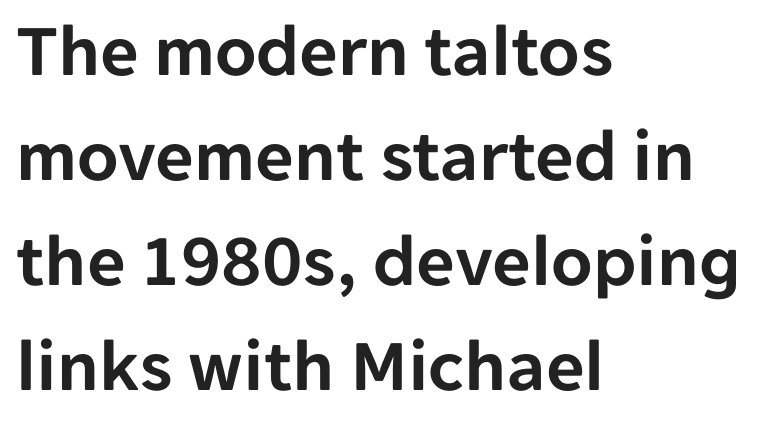
Q: Is the text italic (slanted)? A: No, it is upright.
Q: Is the typeface a serif or a sans-serif typeface? A: Sans-serif.
Q: Is the text underlined? A: No.
Q: How is the paragraph aligned? A: Left-aligned.
Q: Is the spacing between letters normal or unusually wide? A: Normal.
Q: Is the spacing between lines tight, normal or loose? A: Normal.
Q: Width (condensed, normal, or wide)? A: Normal.
Q: Stroke contrast? A: Low.
Q: x-height? A: Medium.
Q: Monospaced? A: No.
